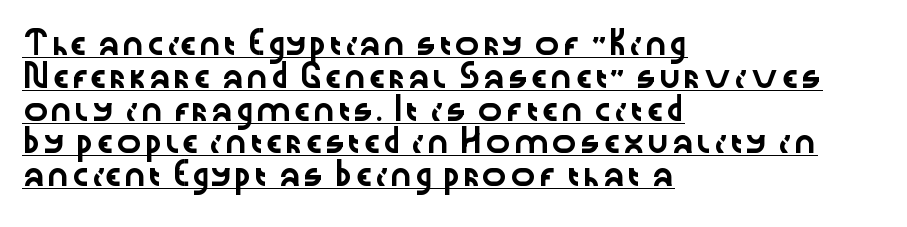
Q: Is the text italic (slanted)? A: No, it is upright.
Q: Is the text underlined? A: Yes.
Q: How is the paragraph aligned? A: Left-aligned.
Q: Is the spacing between letters normal or unusually wide? A: Normal.
Q: Is the spacing between lines tight, normal or loose? A: Normal.
